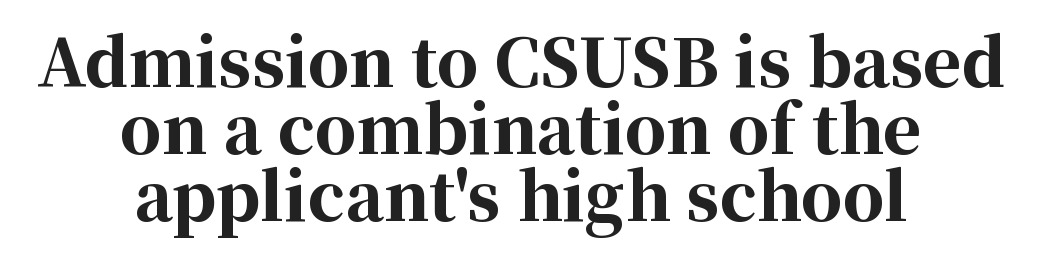
{"serif": "yes", "italic": "no", "bold": "yes", "weight": "bold", "width": "normal", "stroke_contrast": "high", "x_height": "medium", "monospaced": "no", "underline": "no", "align": "center", "line_spacing": "tight", "line_spacing_ratio": 1.03, "letter_spacing": "normal", "letter_spacing_em": 0.0, "glyph_px": 65}
